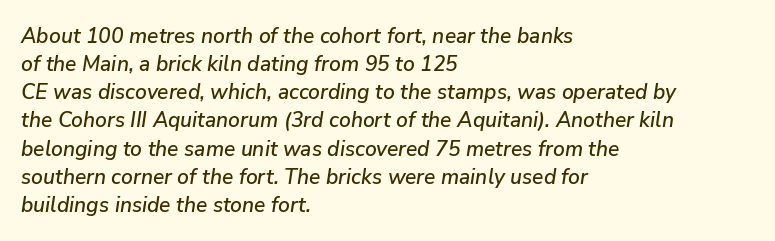
{"italic": "yes", "lean": "right", "slant_degrees": 9, "underline": "no", "align": "left", "line_spacing": "normal", "line_spacing_ratio": 1.34, "letter_spacing": "normal", "letter_spacing_em": 0.0, "glyph_px": 21}
